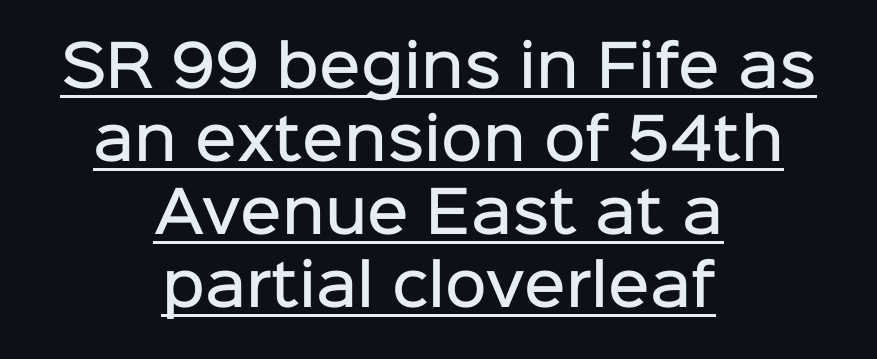
{"serif": "no", "italic": "no", "bold": "semi", "weight": "semibold", "width": "normal", "stroke_contrast": "low", "x_height": "medium", "monospaced": "no", "underline": "yes", "align": "center", "line_spacing": "normal", "line_spacing_ratio": 1.28, "letter_spacing": "normal", "letter_spacing_em": 0.0, "glyph_px": 57}
